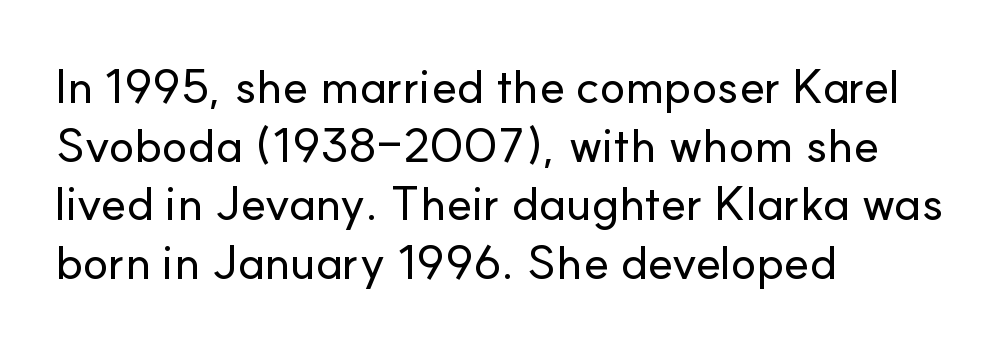
{"serif": "no", "italic": "no", "width": "normal", "stroke_contrast": "low", "x_height": "small", "monospaced": "no", "underline": "no", "align": "left", "line_spacing_ratio": 1.22, "letter_spacing": "normal", "letter_spacing_em": 0.0, "glyph_px": 48}
